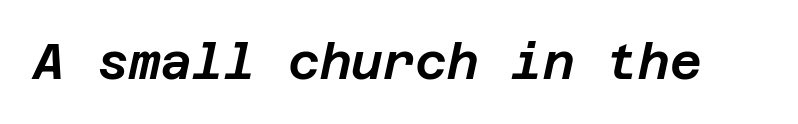
Nobody drew a line under any word here. Notice how the stems are inclined rather than vertical — that's the hallmark of italics. Nobody touched the tracking dial on this one.
